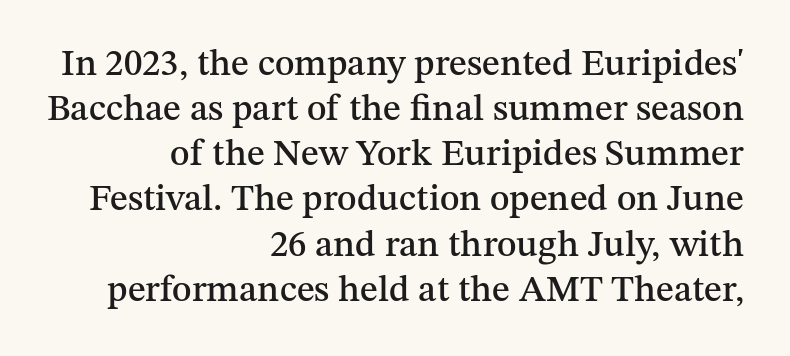
The image shows 37 px serif type, upright; set right-aligned, line spacing 1.22x, normal letter spacing, not underlined; medium stroke contrast and a medium x-height.
